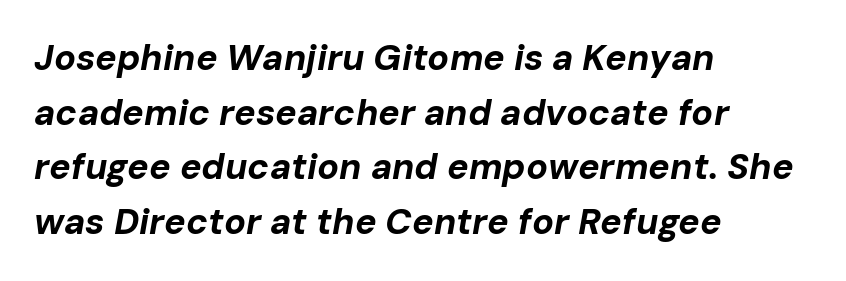
The image shows 36 px bold type, italic (leaning right); set left-aligned, normal line spacing (1.52x), normal letter spacing, not underlined; low stroke contrast and a medium x-height.
